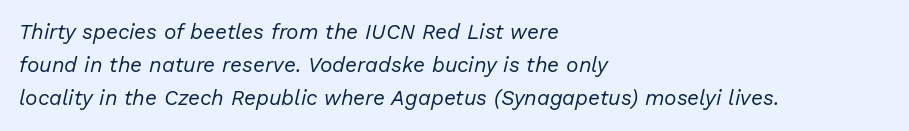
{"italic": "yes", "lean": "right", "slant_degrees": 13, "bold": "no", "underline": "no", "align": "left", "line_spacing": "normal", "line_spacing_ratio": 1.58, "letter_spacing": "normal", "letter_spacing_em": 0.0, "glyph_px": 21}
